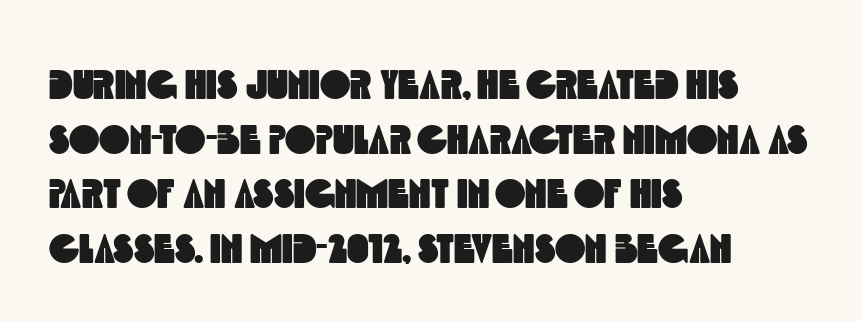
You can tell from the bare stems that sans-serif type was used. Regular leading. The face used here is proportionally spaced, like ordinary book or web type. The passage shown has conventional tracking throughout. Visually the block forms a straight wall on the left and a jagged coastline on the right.
